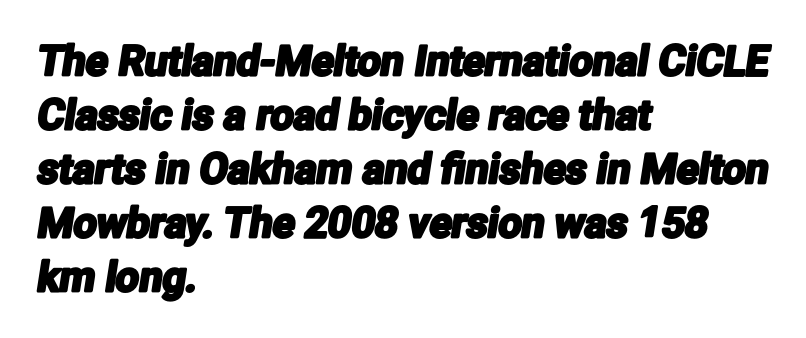
The image shows 41 px condensed sans-serif type; set left-aligned, normal line spacing (1.32x), normal letter spacing, not underlined; low stroke contrast and a medium x-height.
